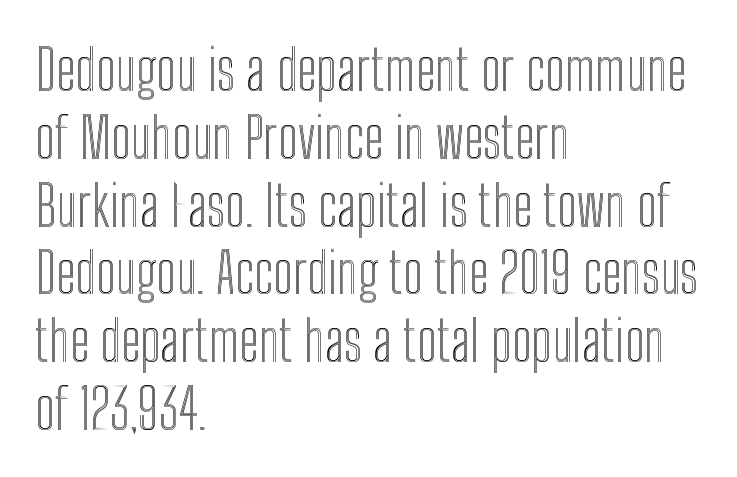
Q: Is the text italic (slanted)? A: No, it is upright.
Q: Is the text underlined? A: No.
Q: How is the paragraph aligned? A: Left-aligned.
Q: Is the spacing between letters normal or unusually wide? A: Normal.
Q: Width (condensed, normal, or wide)? A: Condensed.
Q: x-height? A: Medium.
Q: Monospaced? A: No.
